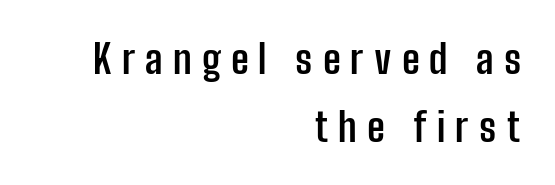
How are the letters spaced? Widely, with obvious added tracking. Is this a fixed-width face? No — the glyphs have proportional, varying widths. Leading matches the norm, producing a regular column. Just letters on the line, the space beneath them empty. Quick note: not italic, upright.
